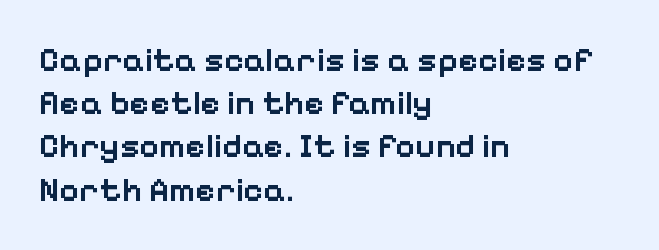
Q: Is the text bold? A: Semi-bold.
Q: Is the text italic (slanted)? A: No, it is upright.
Q: Is the typeface a serif or a sans-serif typeface? A: Sans-serif.
Q: Is the text underlined? A: No.
Q: How is the paragraph aligned? A: Left-aligned.
Q: Is the spacing between letters normal or unusually wide? A: Normal.
Q: Is the spacing between lines tight, normal or loose? A: Normal.
Q: Width (condensed, normal, or wide)? A: Normal.
Q: Stroke contrast? A: Low.
Q: x-height? A: Medium.
Q: Monospaced? A: No.
